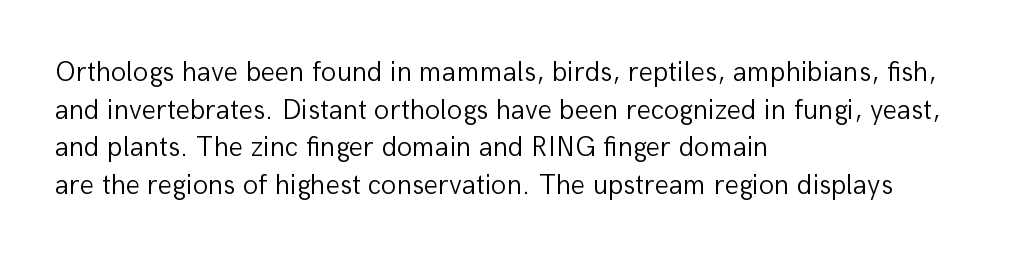
The image shows 28 px light sans-serif type, upright; set left-aligned, normal line spacing (1.34x), normal letter spacing, not underlined; low stroke contrast and a medium x-height.
